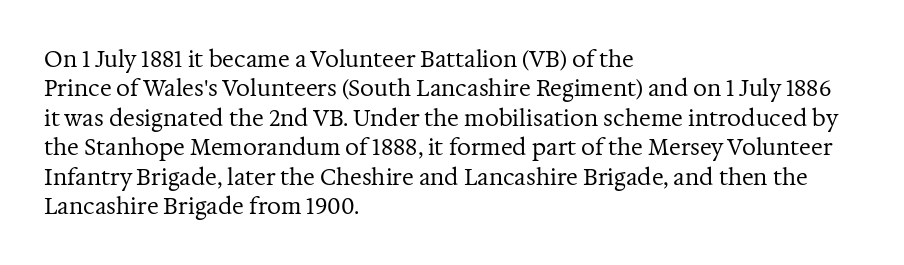
Q: Is the text bold? A: No.
Q: Is the text italic (slanted)? A: No, it is upright.
Q: Is the text underlined? A: No.
Q: How is the paragraph aligned? A: Left-aligned.
Q: Is the spacing between letters normal or unusually wide? A: Normal.
Q: Is the spacing between lines tight, normal or loose? A: Normal.
